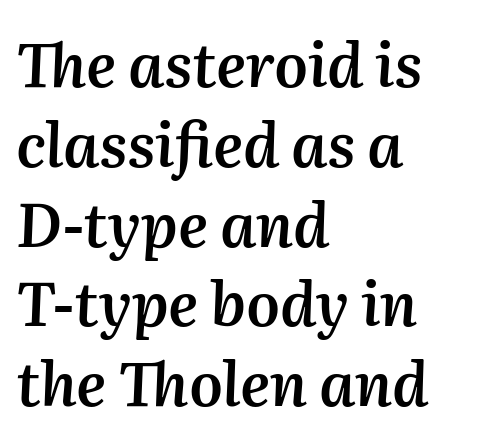
{"italic": "yes", "lean": "right", "slant_degrees": 2, "bold": "semi", "weight": "semibold", "width": "normal", "stroke_contrast": "medium", "x_height": "medium", "monospaced": "no", "underline": "no", "align": "left", "line_spacing": "normal", "line_spacing_ratio": 1.33, "letter_spacing": "normal", "letter_spacing_em": 0.0, "glyph_px": 60}
